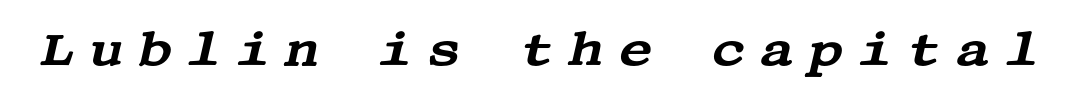
{"serif": "yes", "italic": "yes", "lean": "right", "slant_degrees": 13, "width": "wide", "stroke_contrast": "medium", "x_height": "large", "underline": "no", "letter_spacing": "wide", "letter_spacing_em": 0.28, "glyph_px": 48}
